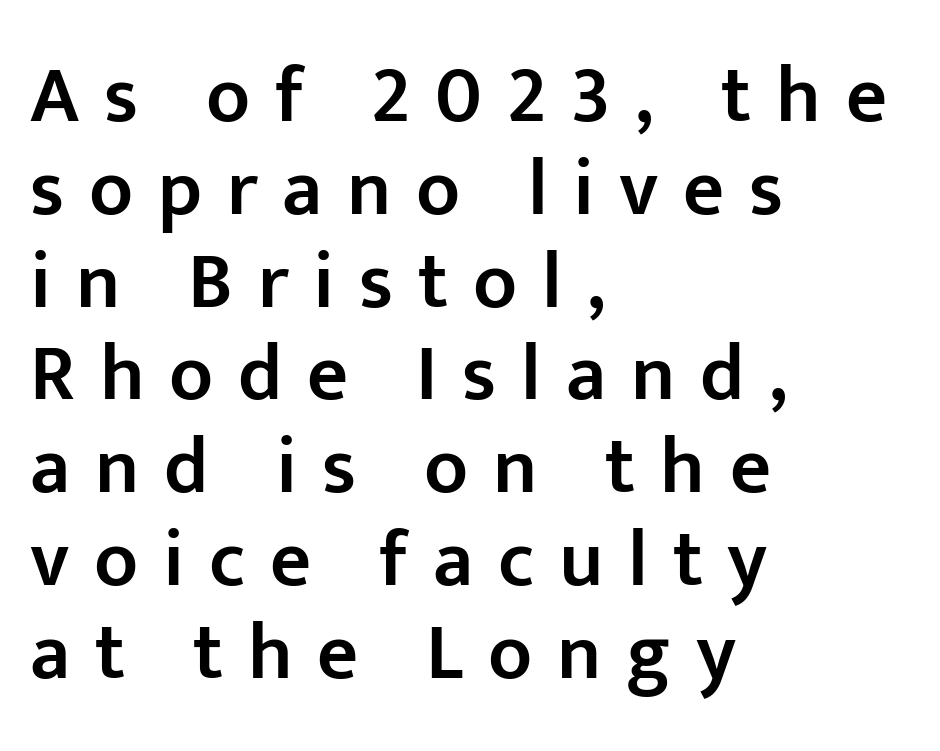
{"serif": "no", "italic": "no", "bold": "semi", "weight": "semibold", "width": "normal", "stroke_contrast": "low", "x_height": "medium", "monospaced": "no", "underline": "no", "align": "left", "line_spacing_ratio": 1.16, "letter_spacing": "wide", "letter_spacing_em": 0.31, "glyph_px": 80}
